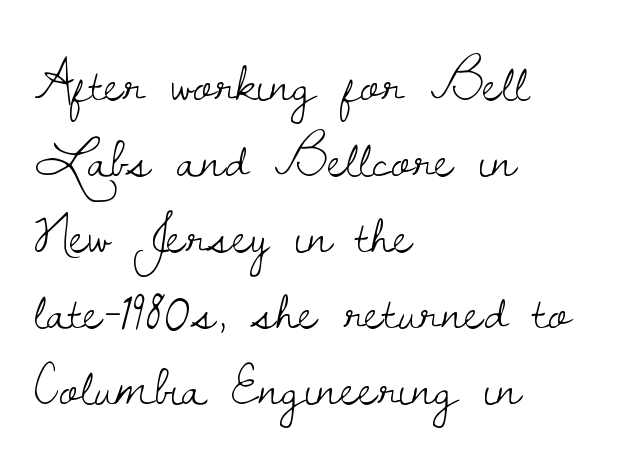
The image shows 58 px light serif type; set left-aligned, normal line spacing (1.31x), normal letter spacing, not underlined; low stroke contrast and a small x-height.
